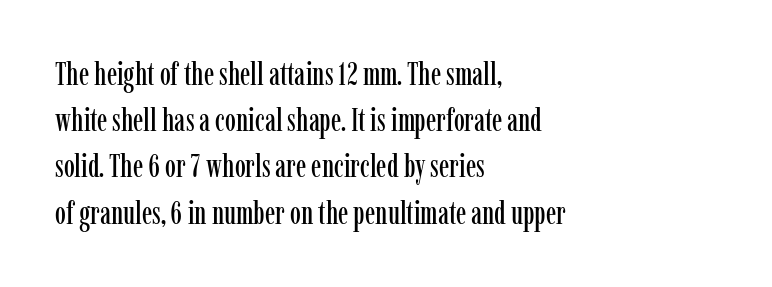
The letters advance in unequal steps, a hallmark of proportional type. This rendering leaves character spacing at its baseline value. The rows are spaced the way most documents space them. Caption: multi-line text, flush left, ragged right.
